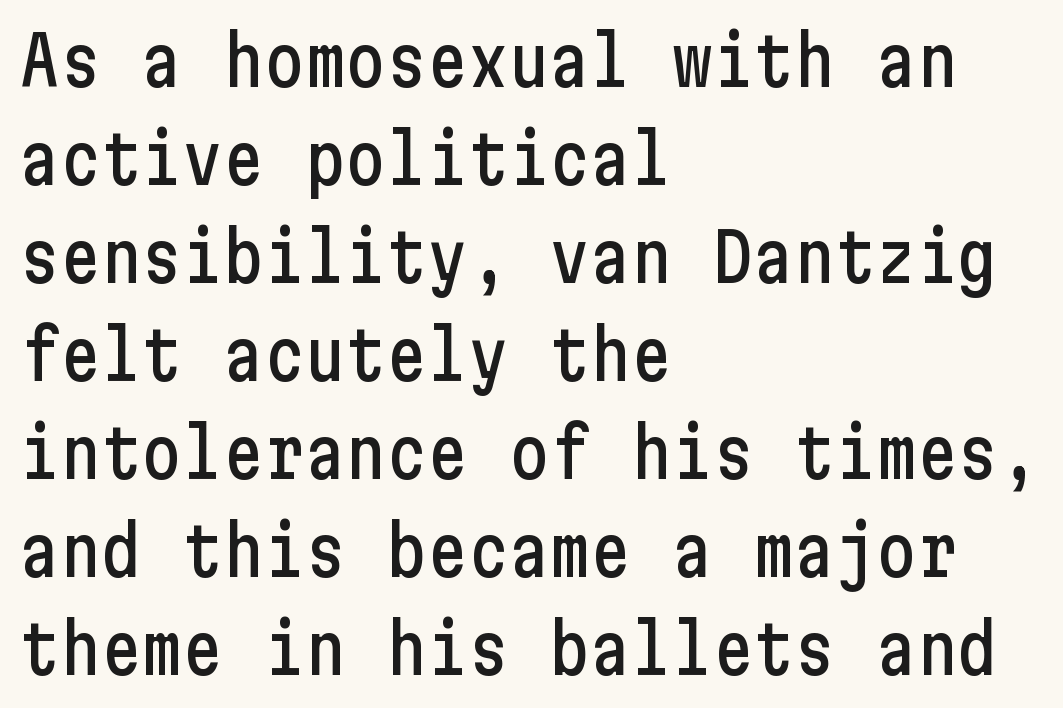
Q: Is the text italic (slanted)? A: No, it is upright.
Q: Is the typeface a serif or a sans-serif typeface? A: Sans-serif.
Q: Is the text underlined? A: No.
Q: How is the paragraph aligned? A: Left-aligned.
Q: Is the spacing between letters normal or unusually wide? A: Normal.
Q: Is the spacing between lines tight, normal or loose? A: Normal.
Q: Width (condensed, normal, or wide)? A: Condensed.
Q: Stroke contrast? A: Low.
Q: x-height? A: Medium.
